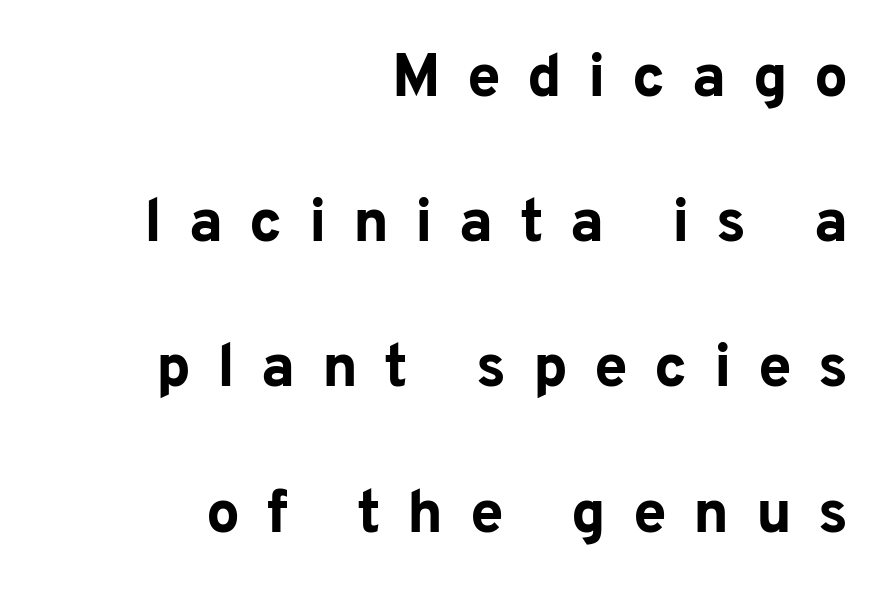
The image shows 60 px bold sans-serif type, upright; set right-aligned, loose line spacing (2.42x), unusually wide letter spacing (+0.44 em), not underlined; low stroke contrast and a medium x-height.
